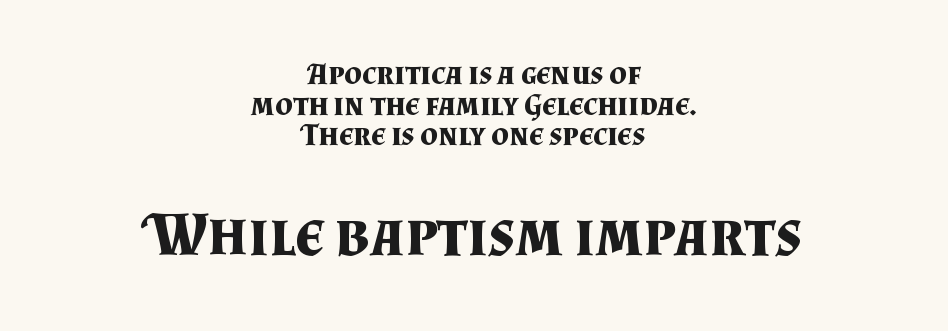
In terms of weight, the rendering is a true, heavy bold. Two sizes are in play, and the larger belongs to the second block. This is the regular roman posture of the typeface. Unmarked baselines from the first word to the last.
